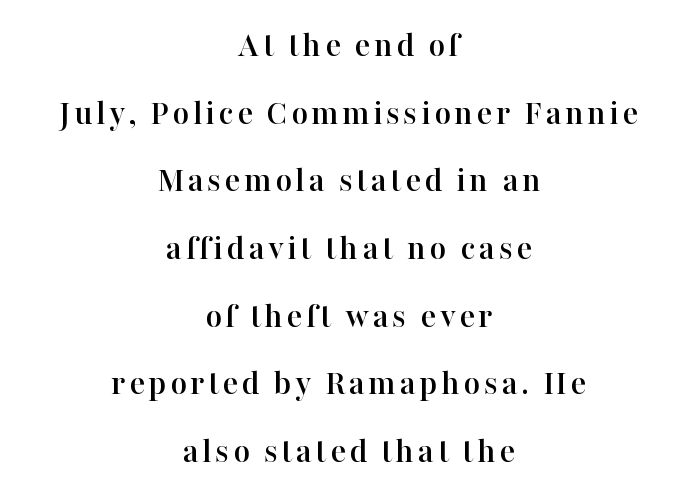
{"serif": "yes", "italic": "no", "width": "normal", "stroke_contrast": "high", "x_height": "medium", "monospaced": "no", "underline": "no", "align": "center", "line_spacing_ratio": 1.88, "glyph_px": 36}
